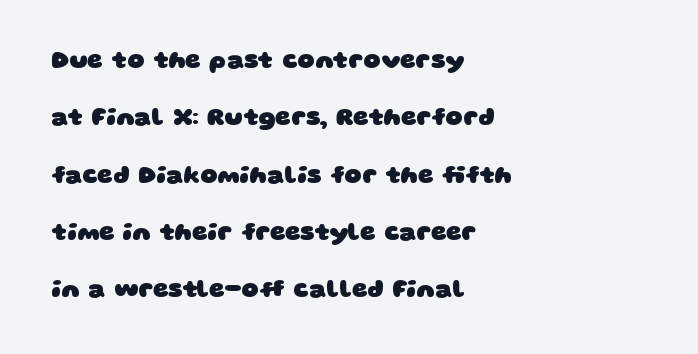
The image shows 24 px bold type; set left-aligned, loose line spacing (2.39x), normal letter spacing, not underlined.
